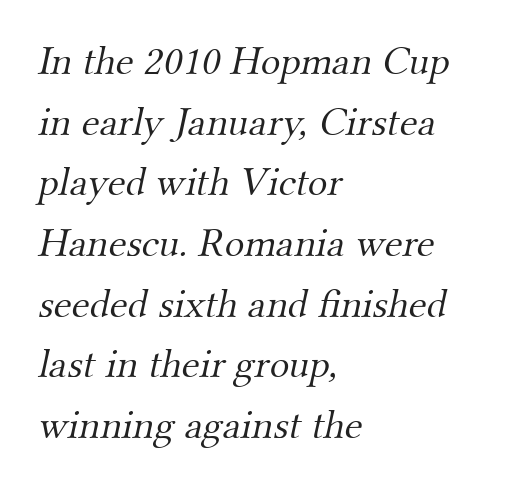
The image shows 41 px light serif type; set left-aligned, normal line spacing (1.48x), normal letter spacing, not underlined; medium stroke contrast and a small x-height.
